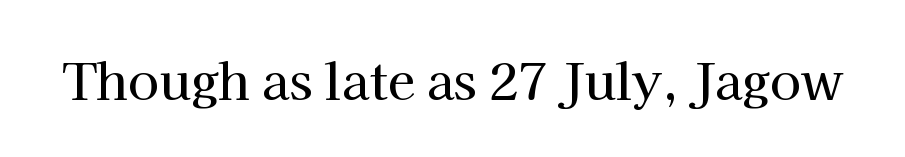
{"serif": "yes", "italic": "no", "width": "normal", "stroke_contrast": "high", "x_height": "medium", "monospaced": "no", "underline": "no", "letter_spacing": "normal", "letter_spacing_em": 0.0, "glyph_px": 50}
